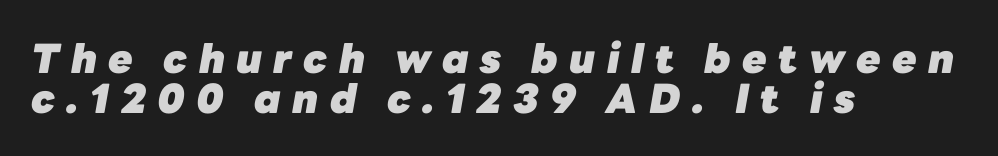
A typesetter would mark this as italic. Tightly led — the rows are bunched. The strokes are fattened all the way to bold. Just letters on the line, the space beneath them empty. The tracking jumps out immediately: characters are airy and widely separated.
